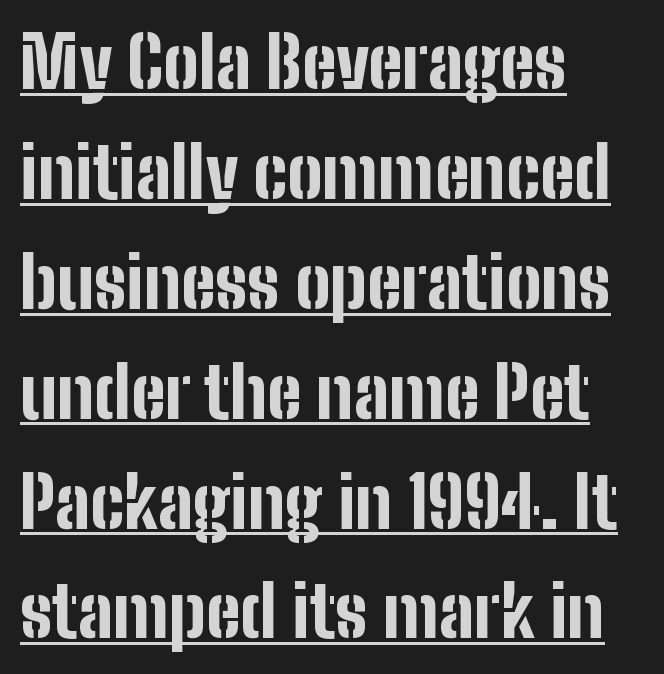
{"serif": "no", "italic": "no", "bold": "yes", "weight": "bold", "width": "condensed", "stroke_contrast": "low", "x_height": "medium", "monospaced": "no", "underline": "yes", "align": "left", "line_spacing": "normal", "line_spacing_ratio": 1.57, "letter_spacing": "normal", "letter_spacing_em": 0.0, "glyph_px": 70}
